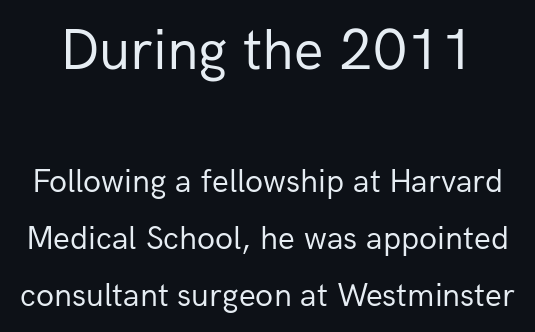
{"serif": "no", "italic": "no", "bold": "no", "weight": "regular", "width": "normal", "stroke_contrast": "low", "x_height": "medium", "monospaced": "no", "underline": "no", "line_spacing_ratio": 1.72, "letter_spacing": "normal", "letter_spacing_em": 0.0, "larger_block": "first", "size_ratio": 1.76, "glyph_px": 58}
